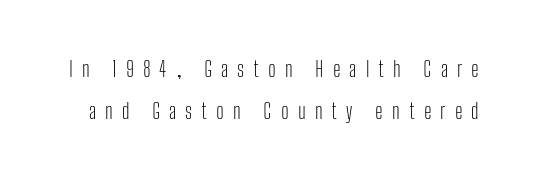
The image shows 22 px text type, upright; set line spacing 1.89x, unusually wide letter spacing (+0.41 em), not underlined.
